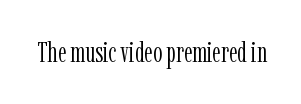
The image shows 29 px light, condensed serif type, upright; set normal letter spacing, not underlined; low stroke contrast and a medium x-height.
